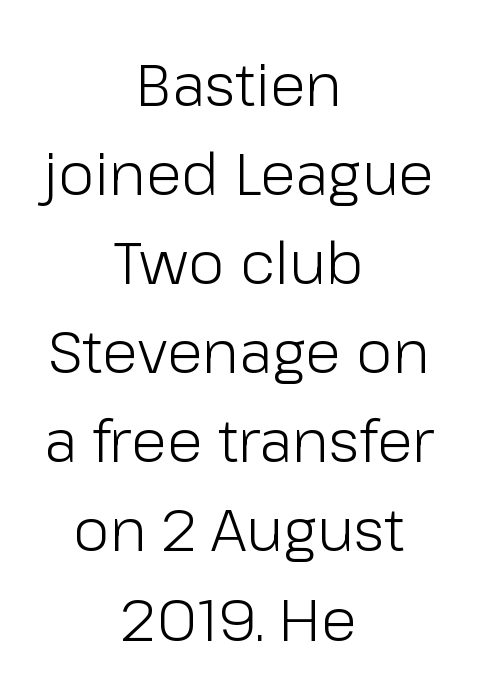
{"serif": "no", "italic": "no", "bold": "no", "weight": "light", "width": "normal", "stroke_contrast": "low", "x_height": "medium", "monospaced": "no", "underline": "no", "align": "center", "line_spacing": "normal", "line_spacing_ratio": 1.51, "letter_spacing": "normal", "letter_spacing_em": 0.0, "glyph_px": 59}
